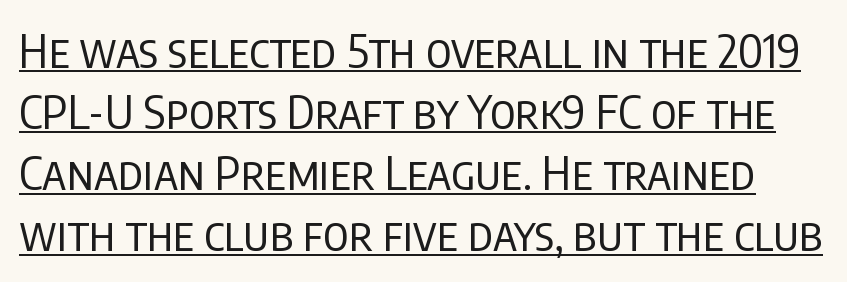
A quiet, ordinary-to-light weight characterises the typeface. This block has exactly the height ordinary leading produces. The letters sit at their default tracking, neither squeezed nor spread. The letters stand straight up with perfectly vertical stems. Letterform terminals end flat and unadorned throughout the passage.
